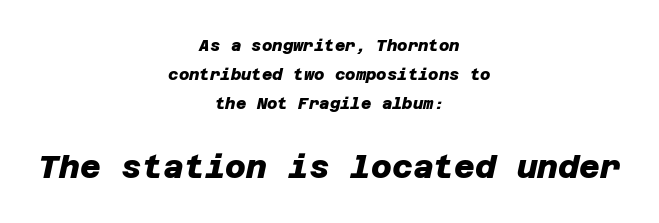
The space directly below the letters is spotless. The type family on display is of the sans-serif kind. Tracking here is standard; glyphs follow each other at the usual distance. Heavy, bold letterforms. Visually, the bottom section dominates because its glyphs are scaled up. Neither beginnings nor endings align; midpoints do.
